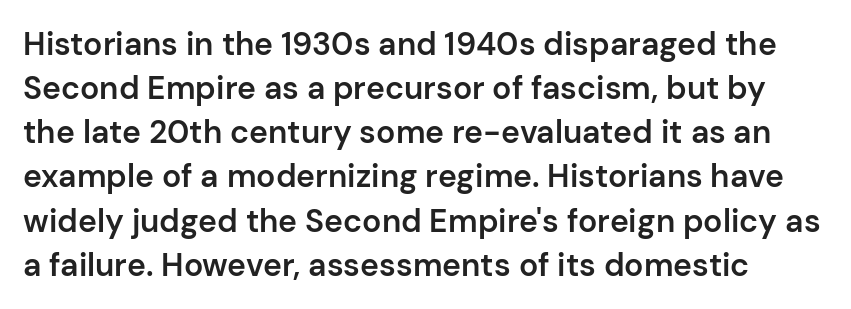
Does the leading feel generous? No, just average. The passage shown is typed in a proportional face where columns would drift. Standard letterfit; no display-style spreading of the glyphs. The glyphs are unaccompanied by any horizontal stroke below them.
